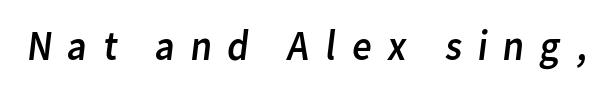
The image shows 43 px regular-weight sans-serif type; set unusually wide letter spacing (+0.33 em), not underlined; low stroke contrast and a medium x-height.
